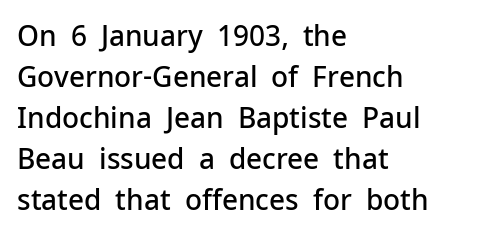
{"serif": "no", "italic": "no", "bold": "semi", "weight": "semibold", "width": "normal", "stroke_contrast": "low", "x_height": "medium", "monospaced": "no", "underline": "no", "align": "left", "line_spacing": "normal", "line_spacing_ratio": 1.46, "letter_spacing": "normal", "letter_spacing_em": 0.0, "glyph_px": 28}
